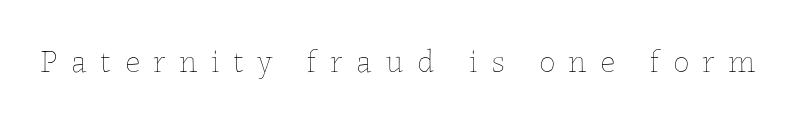
Q: Is the text bold? A: No.
Q: Is the text italic (slanted)? A: No, it is upright.
Q: Is the text underlined? A: No.
Q: Is the spacing between letters normal or unusually wide? A: Unusually wide.
Q: Width (condensed, normal, or wide)? A: Normal.
Q: Stroke contrast? A: Low.
Q: x-height? A: Medium.
Q: Monospaced? A: No.
